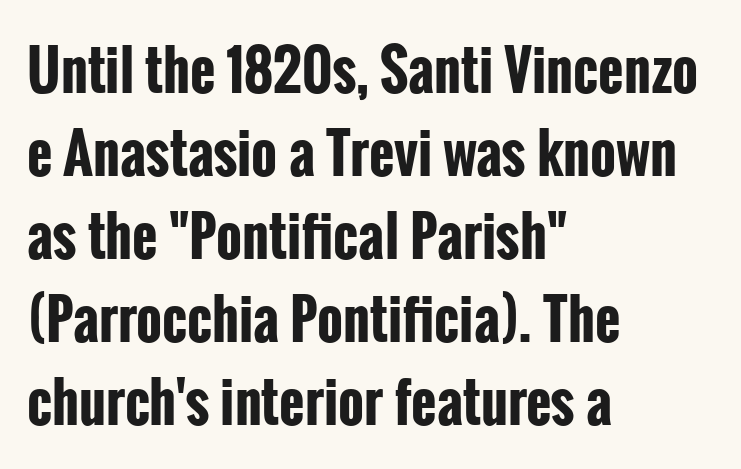
Q: Is the text bold? A: Yes.
Q: Is the text italic (slanted)? A: No, it is upright.
Q: Is the typeface a serif or a sans-serif typeface? A: Sans-serif.
Q: Is the text underlined? A: No.
Q: How is the paragraph aligned? A: Left-aligned.
Q: Is the spacing between letters normal or unusually wide? A: Normal.
Q: Is the spacing between lines tight, normal or loose? A: Normal.
Q: Width (condensed, normal, or wide)? A: Condensed.
Q: Stroke contrast? A: Low.
Q: x-height? A: Medium.
Q: Monospaced? A: No.
